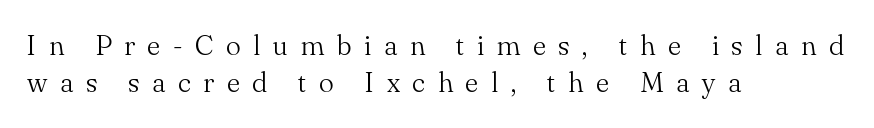
The face used here is rendered with a markedly widened letterfit. The glyphs are unaccompanied by any horizontal stroke below them. The font family rendered here belongs to the serif group. Does the copy run flush right? No — it runs flush left. The typesetting does not lean heavy: it is not bold. The rendering uses natural spacing where letterforms have individual widths.
